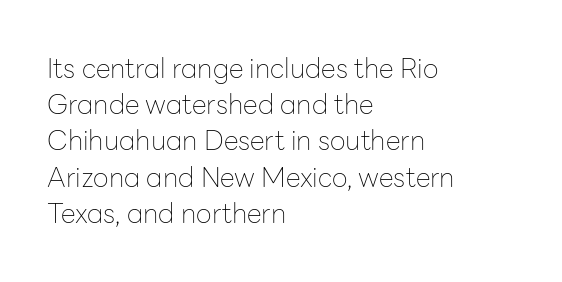
Q: Is the text bold? A: No.
Q: Is the text italic (slanted)? A: No, it is upright.
Q: Is the text underlined? A: No.
Q: How is the paragraph aligned? A: Left-aligned.
Q: Is the spacing between letters normal or unusually wide? A: Normal.
Q: Is the spacing between lines tight, normal or loose? A: Normal.
